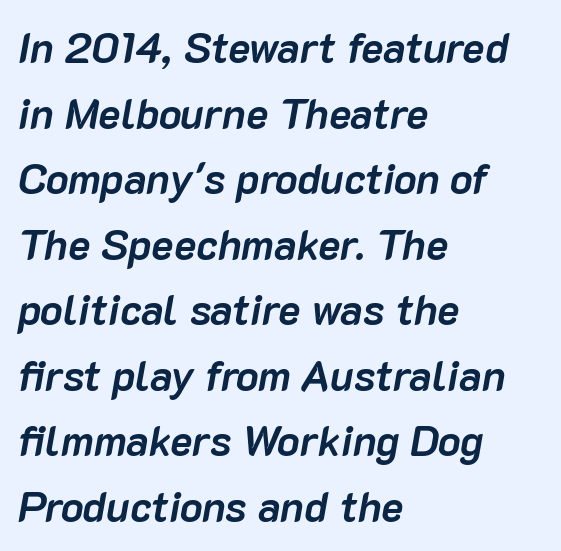
The image shows 42 px semibold type, italic (leaning right); set left-aligned, normal line spacing (1.56x), normal letter spacing, not underlined; low stroke contrast and a medium x-height.
